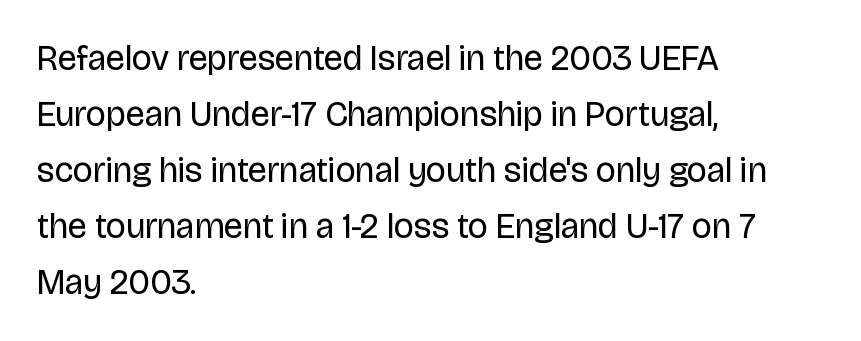
{"serif": "no", "italic": "no", "bold": "no", "weight": "regular", "width": "normal", "stroke_contrast": "low", "x_height": "large", "monospaced": "no", "underline": "no", "align": "left", "line_spacing": "normal", "line_spacing_ratio": 1.6, "letter_spacing": "normal", "letter_spacing_em": 0.0, "glyph_px": 35}
